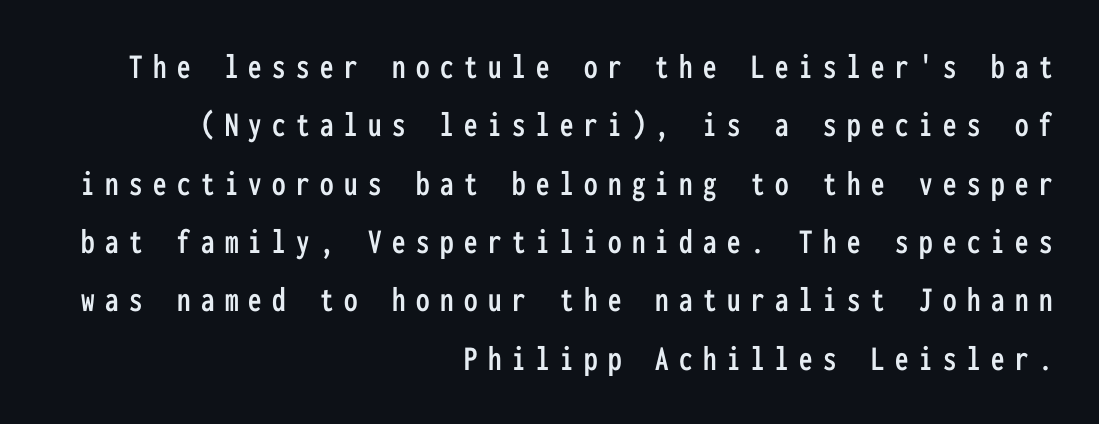
{"serif": "no", "italic": "no", "width": "condensed", "stroke_contrast": "low", "x_height": "medium", "monospaced": "yes", "underline": "no", "align": "right", "line_spacing": "normal", "line_spacing_ratio": 1.62, "letter_spacing": "wide", "letter_spacing_em": 0.29, "glyph_px": 36}
